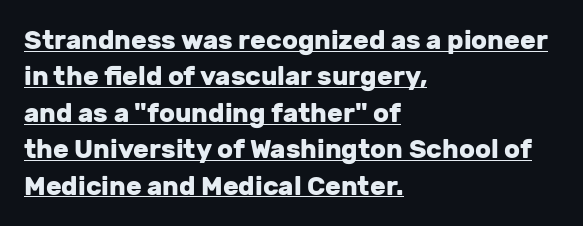
The image shows 26 px bold type, upright; set left-aligned, normal line spacing (1.4x), normal letter spacing, underlined.
